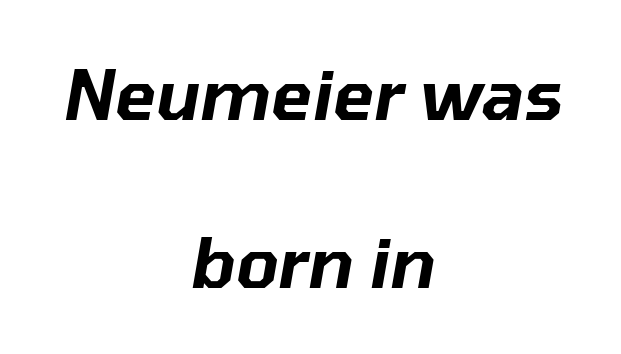
The image shows 68 px text type, italic (leaning right); set centered, loose line spacing (2.47x), normal letter spacing, not underlined; low stroke contrast and a medium x-height.
